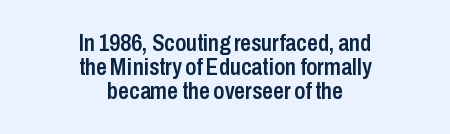
The image shows 24 px text type, upright; set centered, tight line spacing (0.99x), normal letter spacing, not underlined.
